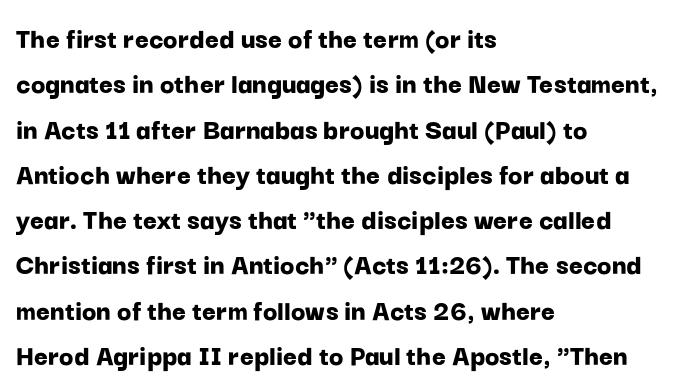
The image shows 30 px bold sans-serif type, upright; set left-aligned, normal line spacing (1.51x), normal letter spacing, not underlined; low stroke contrast and a medium x-height.
